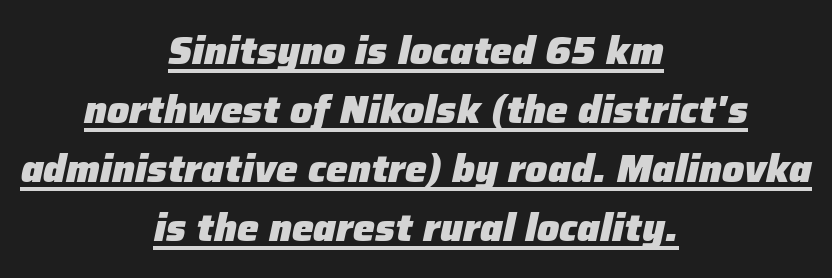
{"italic": "yes", "lean": "right", "slant_degrees": 12, "bold": "yes", "weight": "heavy", "width": "normal", "stroke_contrast": "low", "x_height": "medium", "monospaced": "no", "underline": "yes", "align": "center", "line_spacing": "normal", "line_spacing_ratio": 1.51, "letter_spacing": "normal", "letter_spacing_em": 0.0, "glyph_px": 39}
